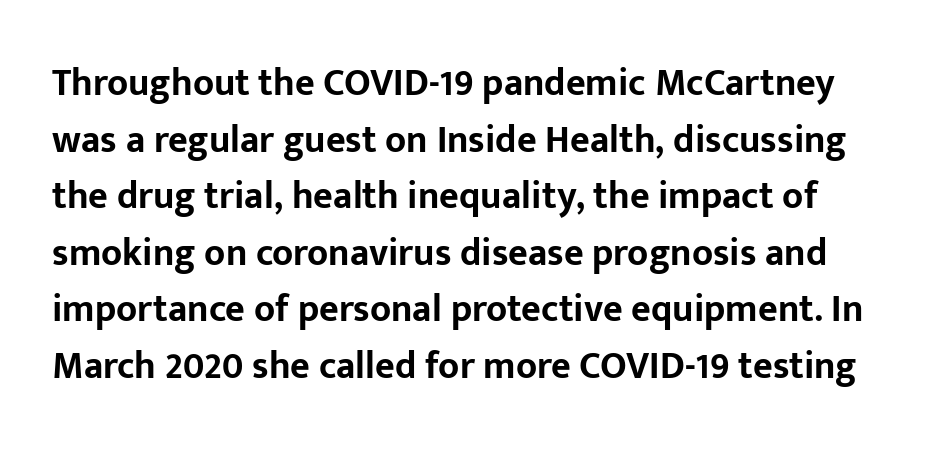
Q: Is the text bold? A: Yes.
Q: Is the text italic (slanted)? A: No, it is upright.
Q: Is the typeface a serif or a sans-serif typeface? A: Sans-serif.
Q: Is the text underlined? A: No.
Q: Is the spacing between letters normal or unusually wide? A: Normal.
Q: Is the spacing between lines tight, normal or loose? A: Normal.
Q: Width (condensed, normal, or wide)? A: Normal.
Q: Stroke contrast? A: Low.
Q: x-height? A: Medium.
Q: Monospaced? A: No.
